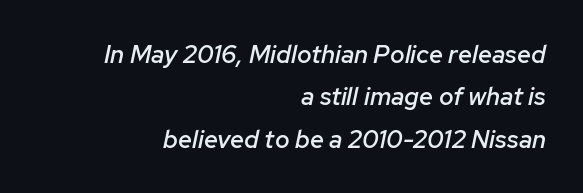
{"italic": "yes", "lean": "right", "slant_degrees": 12, "bold": "semi", "underline": "no", "align": "right", "line_spacing": "normal", "line_spacing_ratio": 1.7, "letter_spacing": "normal", "letter_spacing_em": 0.0, "glyph_px": 25}
